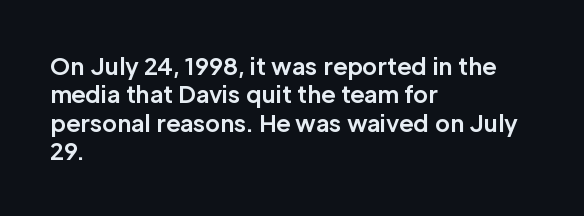
{"italic": "no", "bold": "yes", "underline": "no", "align": "left", "line_spacing_ratio": 1.23, "letter_spacing": "normal", "letter_spacing_em": 0.0, "glyph_px": 23}
